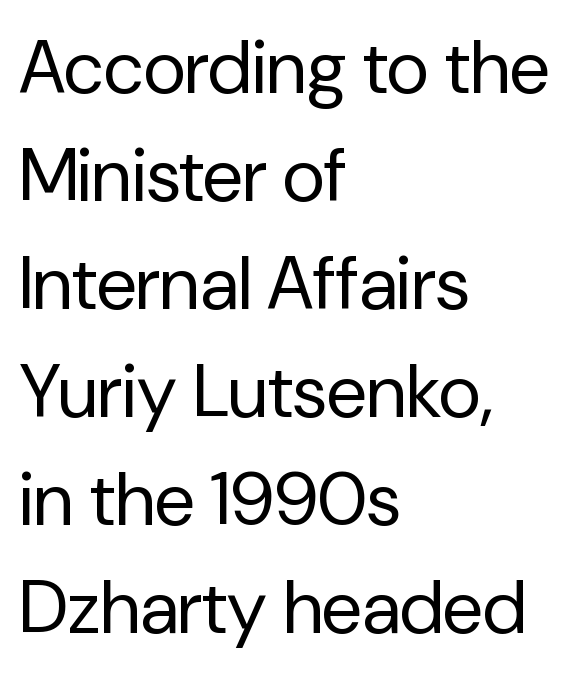
{"serif": "no", "italic": "no", "bold": "no", "weight": "regular", "width": "normal", "stroke_contrast": "low", "x_height": "medium", "monospaced": "no", "underline": "no", "align": "left", "line_spacing": "normal", "line_spacing_ratio": 1.46, "letter_spacing": "normal", "letter_spacing_em": 0.0, "glyph_px": 74}
